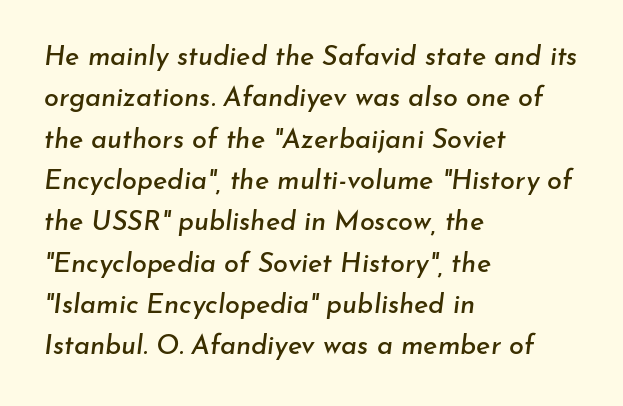
The image shows 27 px text type, italic (leaning right); set left-aligned, normal line spacing (1.53x), normal letter spacing, not underlined.
